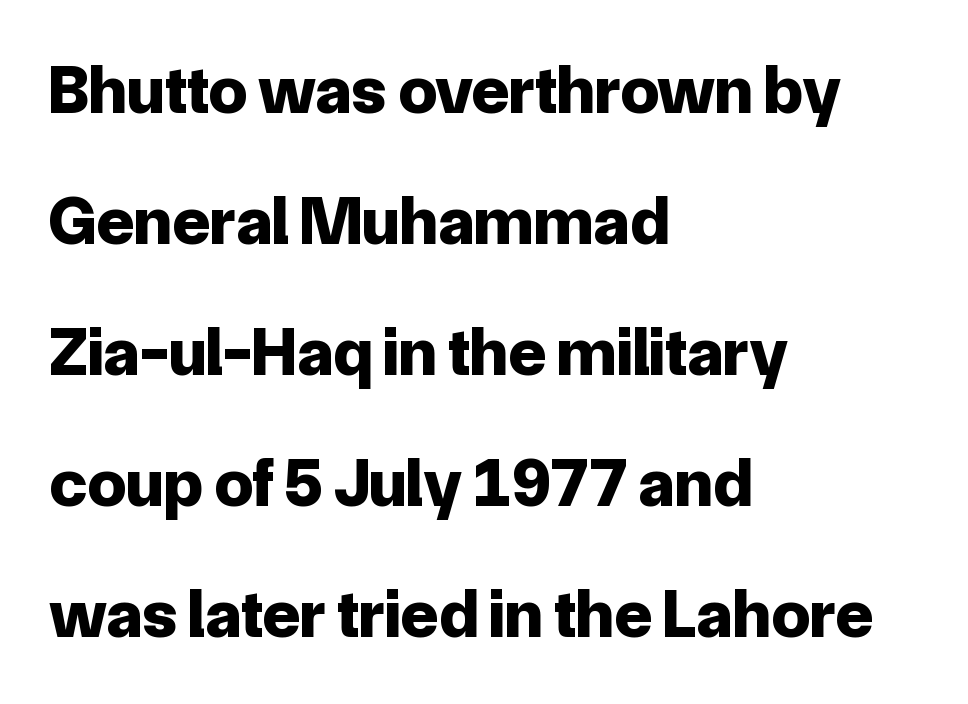
Q: Is the text bold? A: Yes.
Q: Is the text italic (slanted)? A: No, it is upright.
Q: Is the typeface a serif or a sans-serif typeface? A: Sans-serif.
Q: Is the text underlined? A: No.
Q: How is the paragraph aligned? A: Left-aligned.
Q: Is the spacing between letters normal or unusually wide? A: Normal.
Q: Is the spacing between lines tight, normal or loose? A: Loose.
Q: Width (condensed, normal, or wide)? A: Normal.
Q: Stroke contrast? A: Low.
Q: x-height? A: Medium.
Q: Monospaced? A: No.
